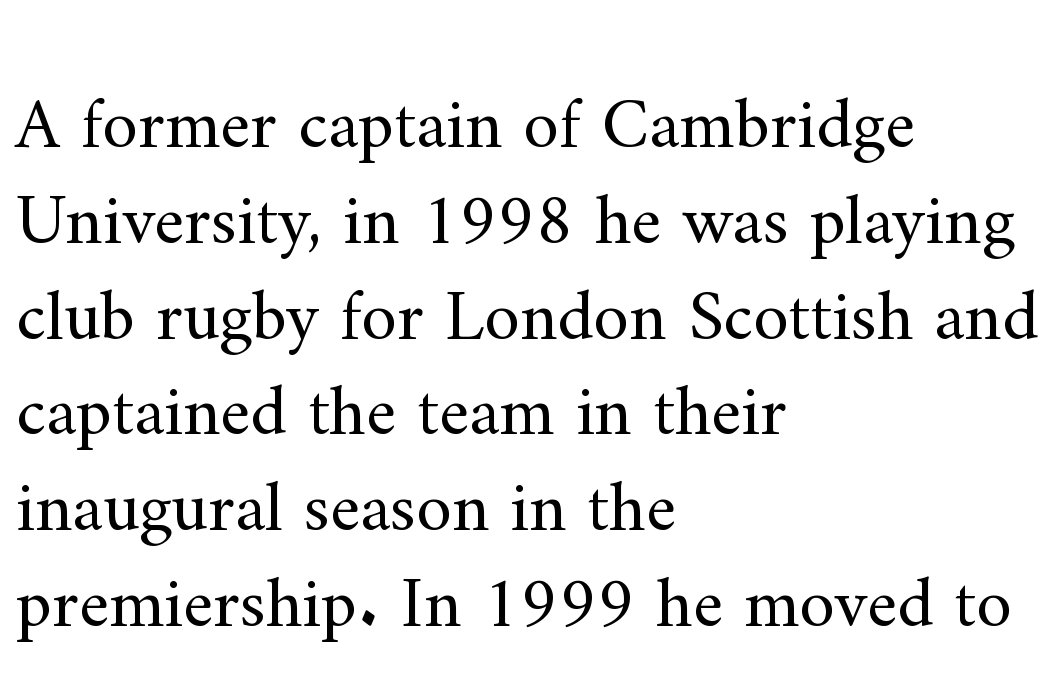
{"serif": "yes", "italic": "no", "bold": "no", "weight": "regular", "width": "normal", "stroke_contrast": "medium", "x_height": "small", "monospaced": "no", "underline": "no", "align": "left", "line_spacing": "normal", "line_spacing_ratio": 1.33, "letter_spacing": "normal", "letter_spacing_em": 0.0, "glyph_px": 72}
